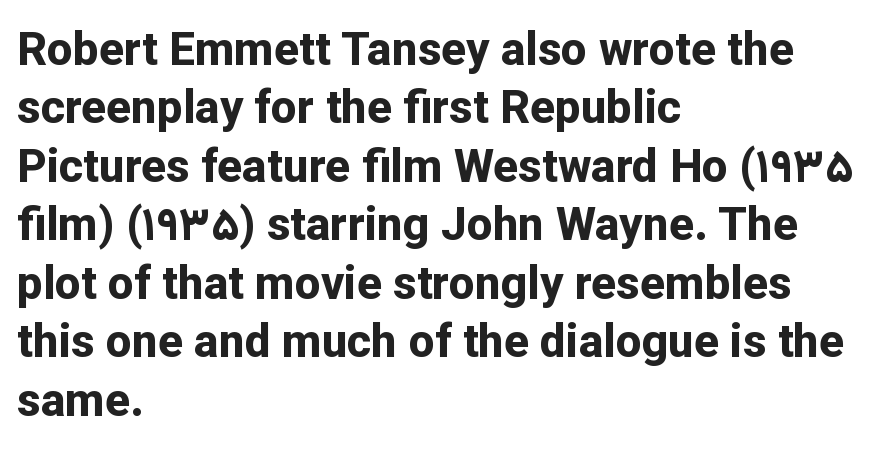
The image shows 46 px bold sans-serif type, upright; set left-aligned, normal line spacing (1.27x), normal letter spacing, not underlined; low stroke contrast and a medium x-height.
